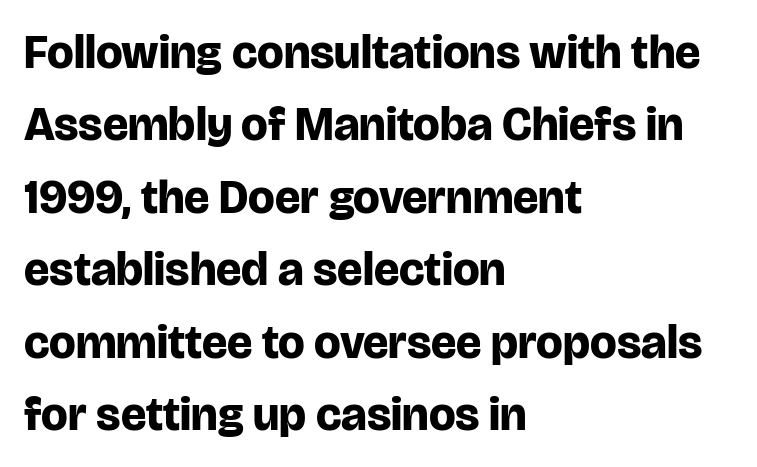
Q: Is the text bold? A: Yes.
Q: Is the text italic (slanted)? A: No, it is upright.
Q: Is the typeface a serif or a sans-serif typeface? A: Sans-serif.
Q: Is the text underlined? A: No.
Q: How is the paragraph aligned? A: Left-aligned.
Q: Is the spacing between letters normal or unusually wide? A: Normal.
Q: Is the spacing between lines tight, normal or loose? A: Normal.
Q: Width (condensed, normal, or wide)? A: Normal.
Q: Stroke contrast? A: Low.
Q: x-height? A: Large.
Q: Monospaced? A: No.
